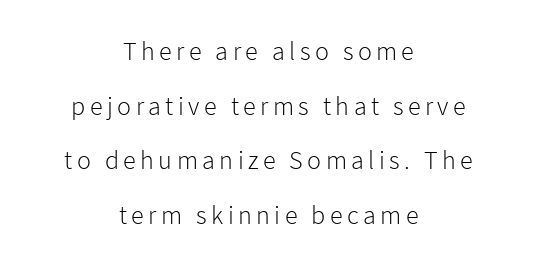
Rule under the text: the space is simply empty. Casual observation: everything's sitting right in the middle. The letters stand straight up with perfectly vertical stems. This sample trades compactness for vertical openness between lines. No chunkiness to these letters — they're not bold.
